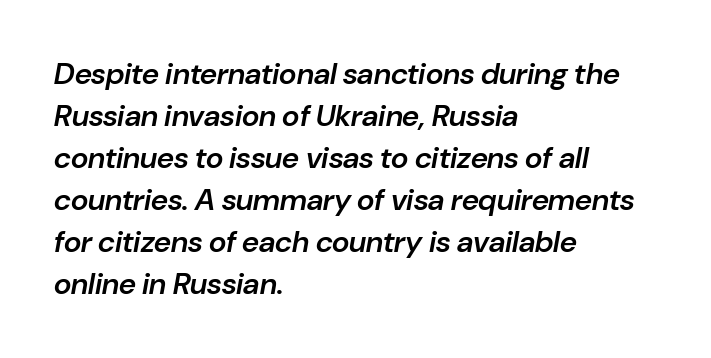
The image shows 30 px semibold type, italic (leaning right); set left-aligned, normal line spacing (1.4x), normal letter spacing, not underlined; low stroke contrast and a medium x-height.
